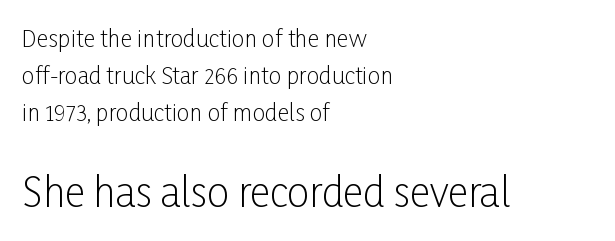
The image shows 40 px light, condensed sans-serif type, upright; set left-aligned, normal line spacing (1.6x), normal letter spacing, not underlined; the second (bottom) block is 1.74x larger; low stroke contrast and a medium x-height.
